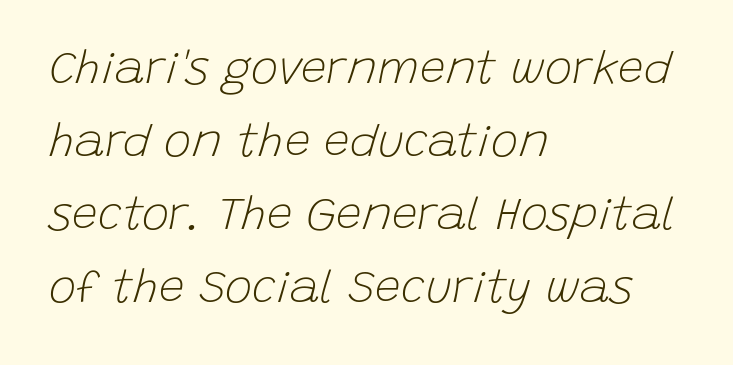
The baseline area is clear. The strokes are not fattened; the text isn't bold. Varying glyph widths throughout — classic text-font behaviour. The lettering tilts uniformly, giving the passage an italic look.
